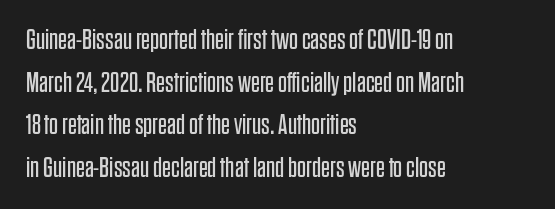
{"serif": "no", "italic": "no", "bold": "no", "weight": "regular", "width": "condensed", "stroke_contrast": "low", "x_height": "large", "monospaced": "no", "underline": "no", "align": "left", "line_spacing": "normal", "line_spacing_ratio": 1.52, "letter_spacing": "normal", "letter_spacing_em": 0.0, "glyph_px": 28}
